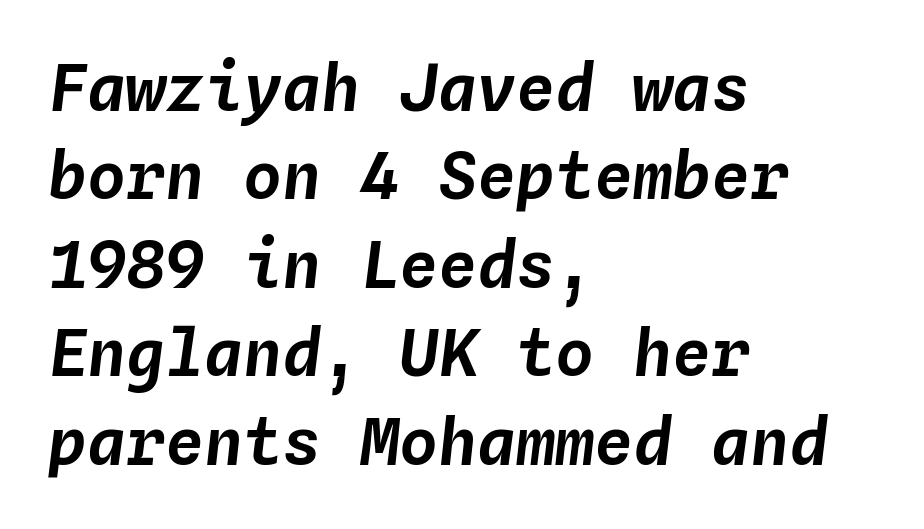
Style check: oblique. Where is the straight margin? On the left. Leading: standard. This rendering features lettering with no underline. Looks like terminal output: every glyph gets an equal slot. Look at the tracking — it's just the regular setting, nothing added.
